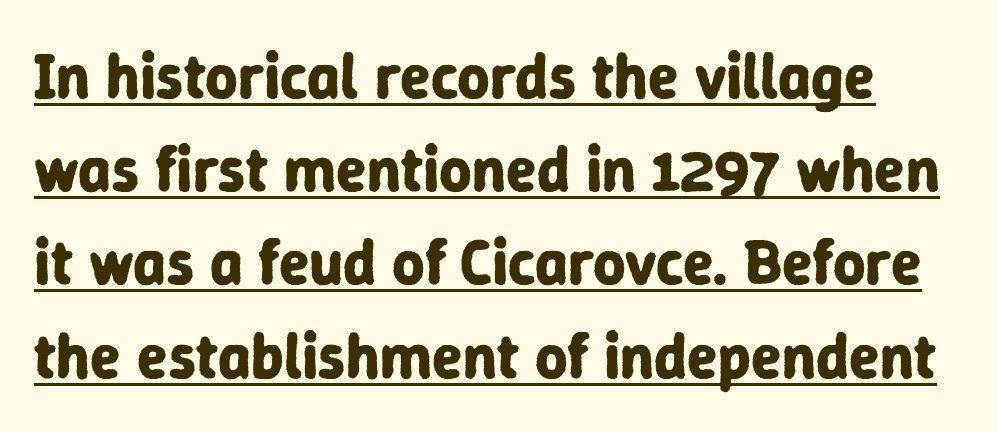
Q: Is the text bold? A: Yes.
Q: Is the text italic (slanted)? A: No, it is upright.
Q: Is the typeface a serif or a sans-serif typeface? A: Sans-serif.
Q: Is the text underlined? A: Yes.
Q: Is the spacing between letters normal or unusually wide? A: Normal.
Q: Is the spacing between lines tight, normal or loose? A: Normal.
Q: Width (condensed, normal, or wide)? A: Normal.
Q: Stroke contrast? A: Low.
Q: x-height? A: Medium.
Q: Monospaced? A: No.
